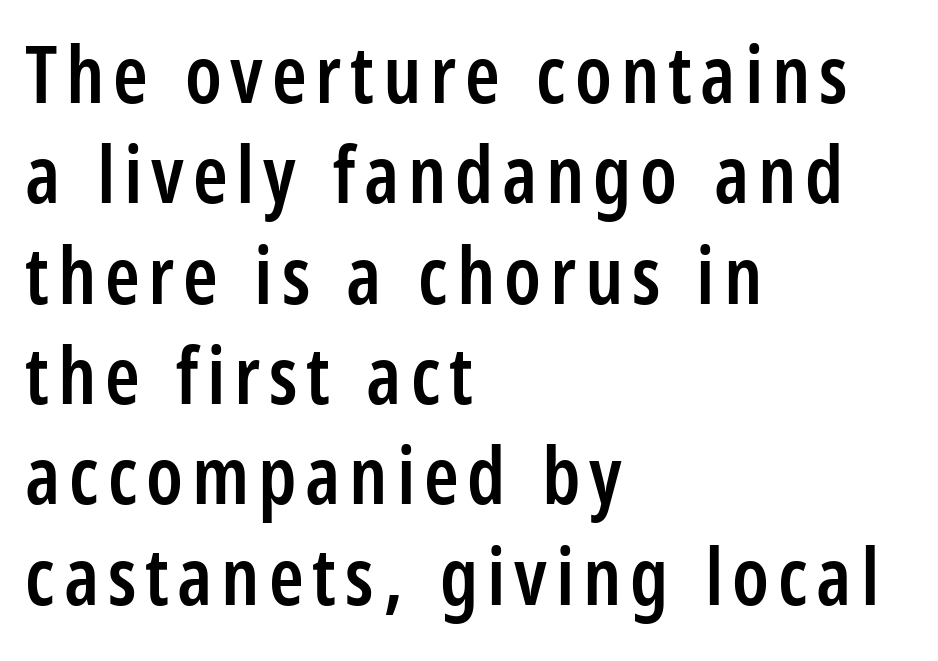
{"serif": "no", "italic": "no", "bold": "semi", "weight": "semibold", "width": "condensed", "stroke_contrast": "low", "x_height": "large", "monospaced": "no", "underline": "no", "align": "left", "line_spacing": "normal", "line_spacing_ratio": 1.27, "glyph_px": 79}
